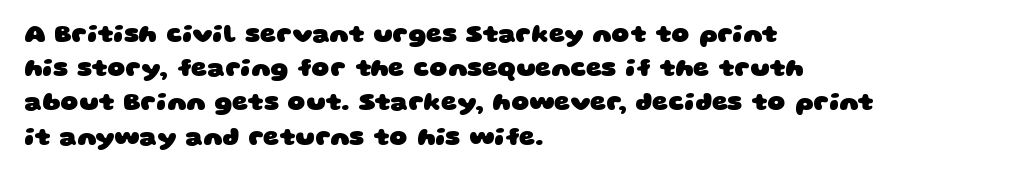
Q: Is the text bold? A: Yes.
Q: Is the text underlined? A: No.
Q: How is the paragraph aligned? A: Left-aligned.
Q: Is the spacing between letters normal or unusually wide? A: Normal.
Q: Is the spacing between lines tight, normal or loose? A: Normal.
